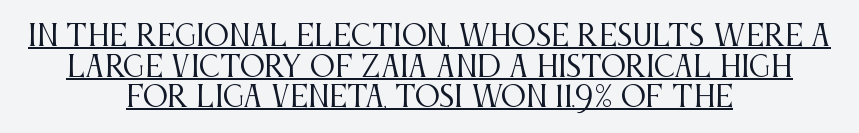
Q: Is the text bold? A: No.
Q: Is the text italic (slanted)? A: No, it is upright.
Q: Is the typeface a serif or a sans-serif typeface? A: Serif.
Q: Is the text underlined? A: Yes.
Q: How is the paragraph aligned? A: Centered.
Q: Is the spacing between letters normal or unusually wide? A: Normal.
Q: Is the spacing between lines tight, normal or loose? A: Tight.
Q: Width (condensed, normal, or wide)? A: Condensed.
Q: Stroke contrast? A: Medium.
Q: x-height? A: Large.
Q: Monospaced? A: No.
